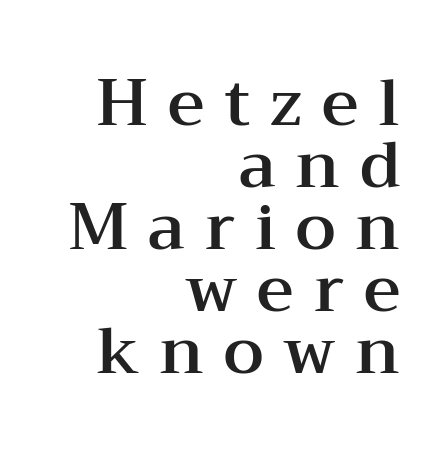
{"serif": "yes", "italic": "no", "width": "wide", "stroke_contrast": "medium", "x_height": "medium", "monospaced": "no", "underline": "no", "align": "right", "line_spacing": "tight", "line_spacing_ratio": 0.97, "letter_spacing": "wide", "letter_spacing_em": 0.31, "glyph_px": 64}
